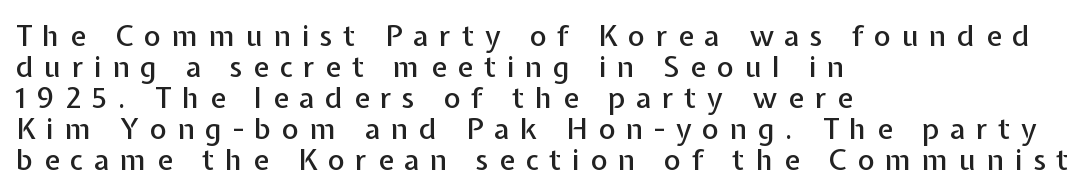
Q: Is the text italic (slanted)? A: No, it is upright.
Q: Is the typeface a serif or a sans-serif typeface? A: Sans-serif.
Q: Is the text underlined? A: No.
Q: How is the paragraph aligned? A: Left-aligned.
Q: Is the spacing between letters normal or unusually wide? A: Unusually wide.
Q: Is the spacing between lines tight, normal or loose? A: Tight.
Q: Width (condensed, normal, or wide)? A: Normal.
Q: Stroke contrast? A: Low.
Q: x-height? A: Medium.
Q: Monospaced? A: No.
